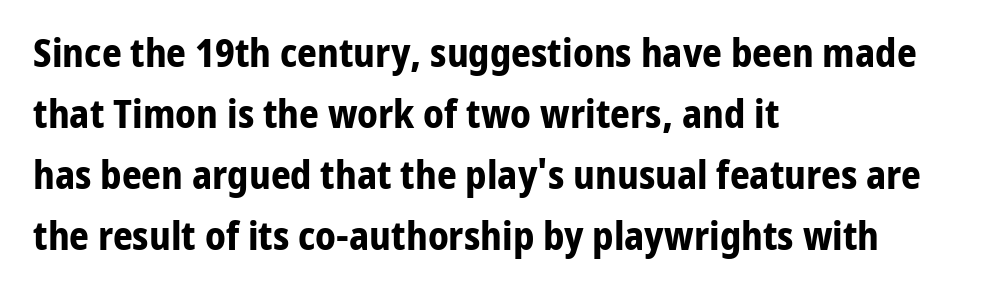
The rendering uses a bold face; every stroke is thick and dark. Proportional: the letters do not fall into vertical columns. The leading is moderate, giving the passage an even texture. No extra tracking has been applied to these lines. Stroke terminals: plain, sans-serif. A bare baseline throughout the passage.
